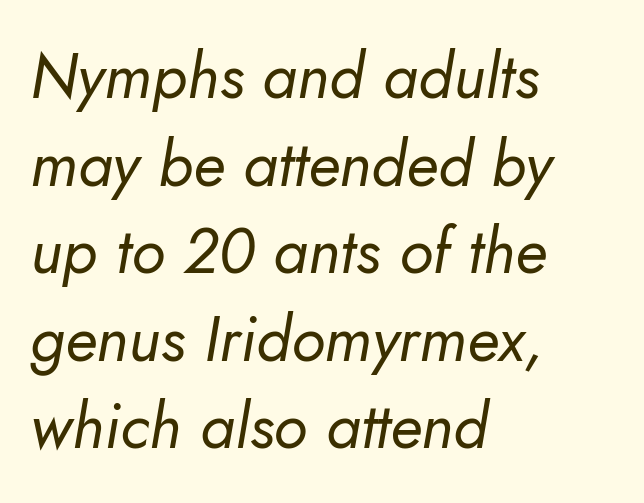
{"italic": "yes", "lean": "right", "slant_degrees": 10, "bold": "no", "weight": "regular", "width": "normal", "stroke_contrast": "low", "x_height": "small", "monospaced": "no", "underline": "no", "align": "left", "line_spacing": "normal", "line_spacing_ratio": 1.39, "letter_spacing": "normal", "letter_spacing_em": 0.0, "glyph_px": 63}
